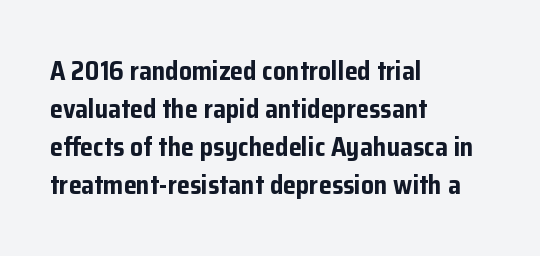
Q: Is the text bold? A: Yes.
Q: Is the text italic (slanted)? A: No, it is upright.
Q: Is the text underlined? A: No.
Q: How is the paragraph aligned? A: Left-aligned.
Q: Is the spacing between letters normal or unusually wide? A: Normal.
Q: Is the spacing between lines tight, normal or loose? A: Normal.
